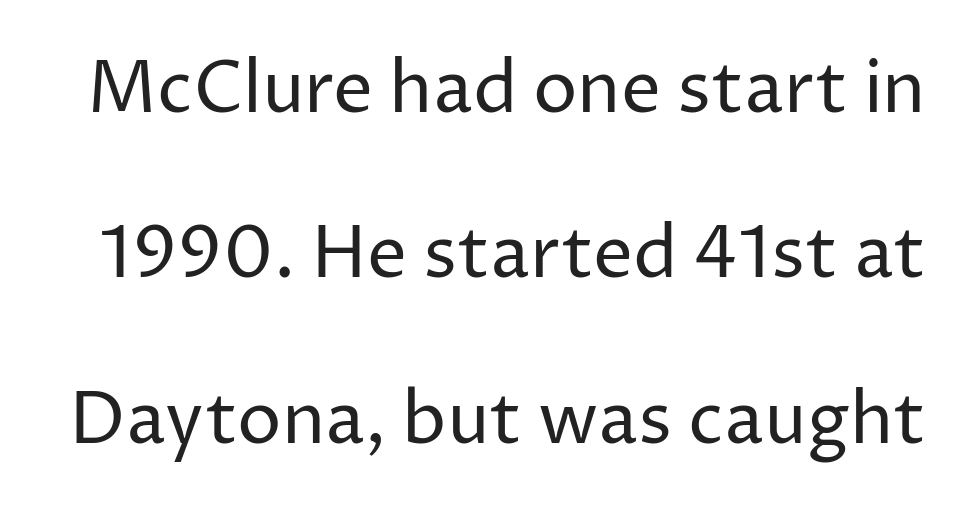
The image shows 71 px regular-weight sans-serif type, upright; set loose line spacing (2.33x), normal letter spacing, not underlined; low stroke contrast and a medium x-height.
